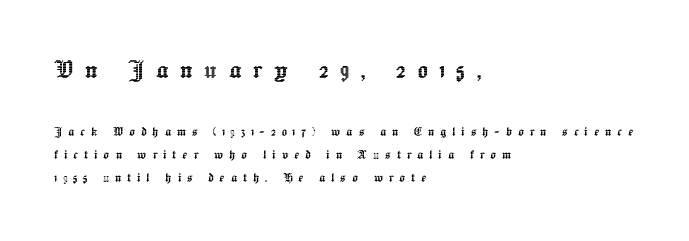
Any mark beneath the type? The region is blank. The rag falls on the right side of this text block. These lines have a slow, spaced-out rhythm from letter to letter. In this sample the first text group is rendered at the bigger scale. Tall strokes in this sample are plumb rather than angled.
